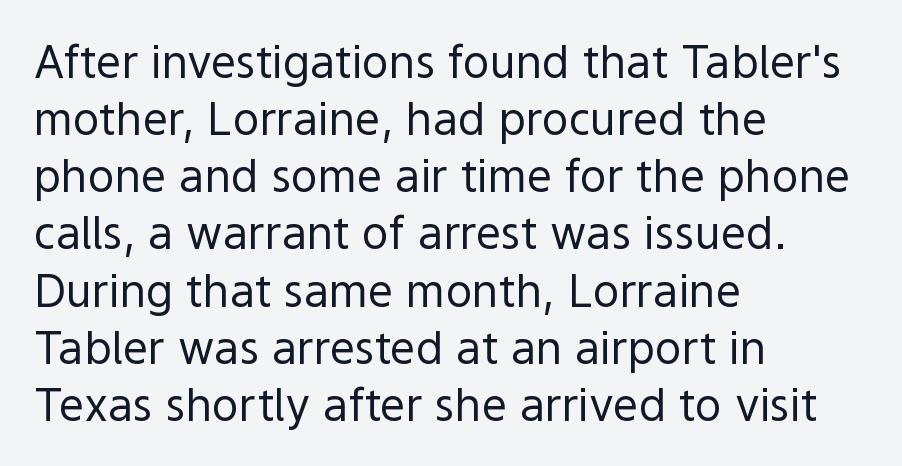
Q: Is the text bold? A: No.
Q: Is the text italic (slanted)? A: No, it is upright.
Q: Is the typeface a serif or a sans-serif typeface? A: Sans-serif.
Q: Is the text underlined? A: No.
Q: How is the paragraph aligned? A: Left-aligned.
Q: Is the spacing between letters normal or unusually wide? A: Normal.
Q: Is the spacing between lines tight, normal or loose? A: Normal.
Q: Width (condensed, normal, or wide)? A: Normal.
Q: x-height? A: Medium.
Q: Monospaced? A: No.
